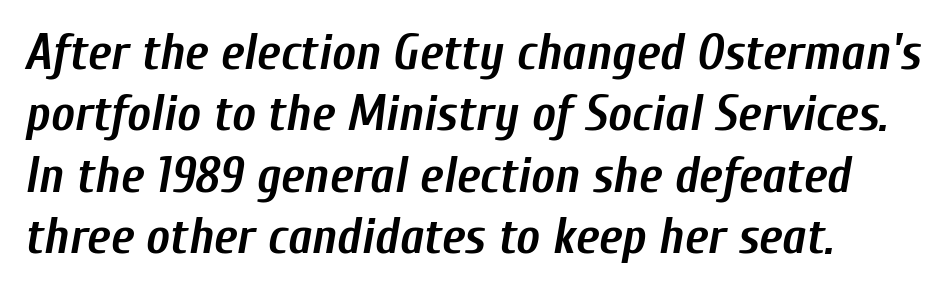
The image shows 50 px semibold, condensed type, italic (leaning right); set left-aligned, line spacing 1.23x, normal letter spacing, not underlined; low stroke contrast and a medium x-height.
